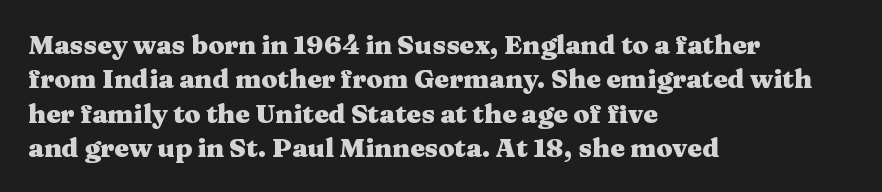
{"italic": "no", "bold": "yes", "underline": "no", "align": "left", "line_spacing": "normal", "line_spacing_ratio": 1.32, "letter_spacing": "normal", "letter_spacing_em": 0.0, "glyph_px": 26}
